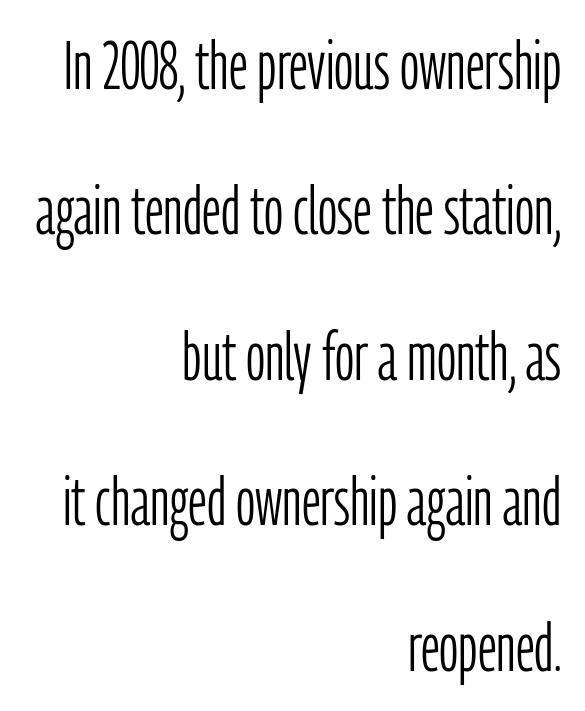
You could not count columns in this text — the font is proportionally spaced. Does the lettering tilt? It doesn't — this is upright. Horizontal bands of white between lines are thick stripes. The glyphs are unaccompanied by any horizontal stroke below them. Font category for this specimen: sans-serif.
